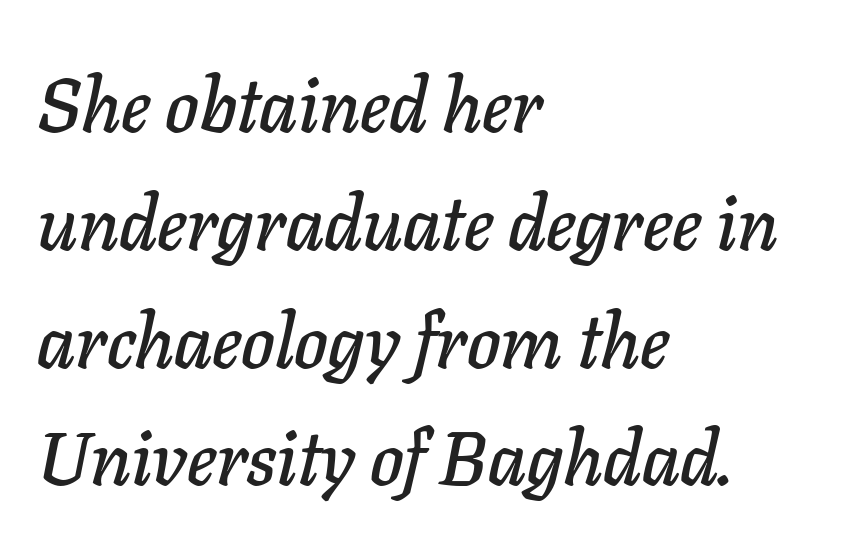
{"italic": "yes", "lean": "right", "slant_degrees": 11, "width": "normal", "stroke_contrast": "low", "x_height": "medium", "monospaced": "no", "underline": "no", "align": "left", "line_spacing": "normal", "line_spacing_ratio": 1.55, "letter_spacing": "normal", "letter_spacing_em": 0.0, "glyph_px": 76}
